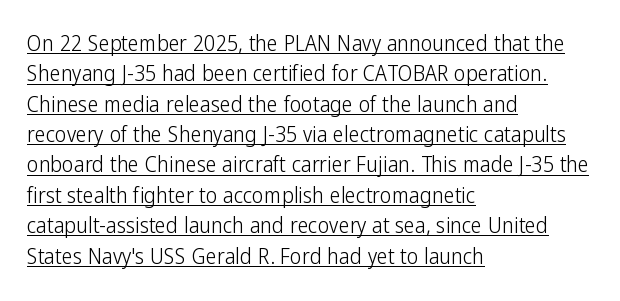
Standard letterfit; no display-style spreading of the glyphs. The rendering anchors every line to the left-hand side. The letters stand upright; this is a roman face. The specimen includes a rule beneath the text block's lines.
